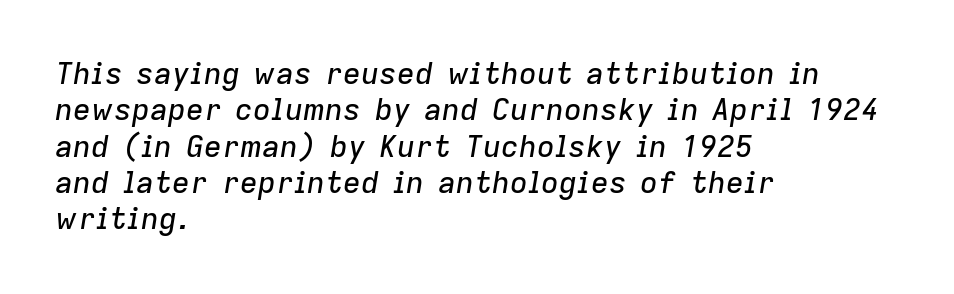
Q: Is the text italic (slanted)? A: Yes, it leans right by about 9 degrees.
Q: Is the text underlined? A: No.
Q: How is the paragraph aligned? A: Left-aligned.
Q: Is the spacing between letters normal or unusually wide? A: Normal.
Q: Width (condensed, normal, or wide)? A: Normal.
Q: Stroke contrast? A: Low.
Q: x-height? A: Medium.
Q: Monospaced? A: No.
